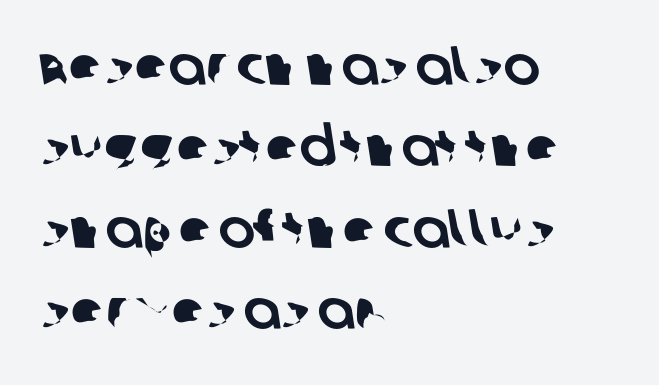
Q: Is the typeface a serif or a sans-serif typeface? A: Sans-serif.
Q: Is the text underlined? A: No.
Q: How is the paragraph aligned? A: Left-aligned.
Q: Is the spacing between letters normal or unusually wide? A: Normal.
Q: Is the spacing between lines tight, normal or loose? A: Normal.
Q: Width (condensed, normal, or wide)? A: Normal.
Q: Stroke contrast? A: Low.
Q: x-height? A: Large.
Q: Monospaced? A: No.
